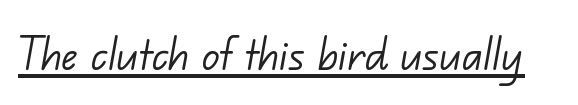
Q: Is the text bold? A: No.
Q: Is the typeface a serif or a sans-serif typeface? A: Sans-serif.
Q: Is the text underlined? A: Yes.
Q: Is the spacing between letters normal or unusually wide? A: Normal.
Q: Width (condensed, normal, or wide)? A: Normal.
Q: Stroke contrast? A: Low.
Q: x-height? A: Small.
Q: Monospaced? A: No.
